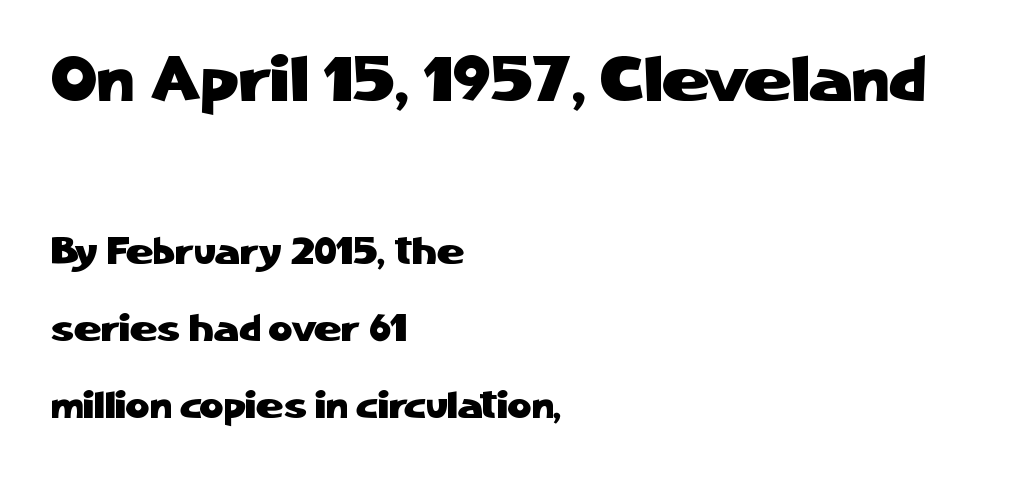
The image shows 64 px sans-serif type, upright; set left-aligned, loose line spacing (2.08x), normal letter spacing, not underlined; the first (top) block is 1.73x larger; low stroke contrast and a medium x-height.
